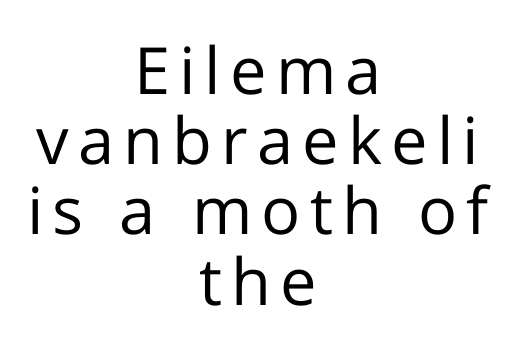
The rendering positions every line midway between the sides. The letters look calm and open, with moderate or lighter stems. Rule under the text: the space is simply empty. Horizontal bands of white between lines are thin slivers.
